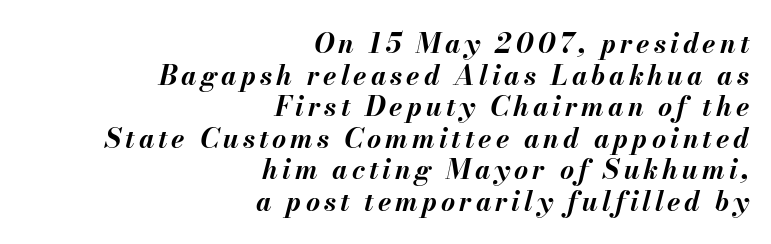
The image shows 27 px bold type, italic (leaning right); set right-aligned, line spacing 1.17x, not underlined.
